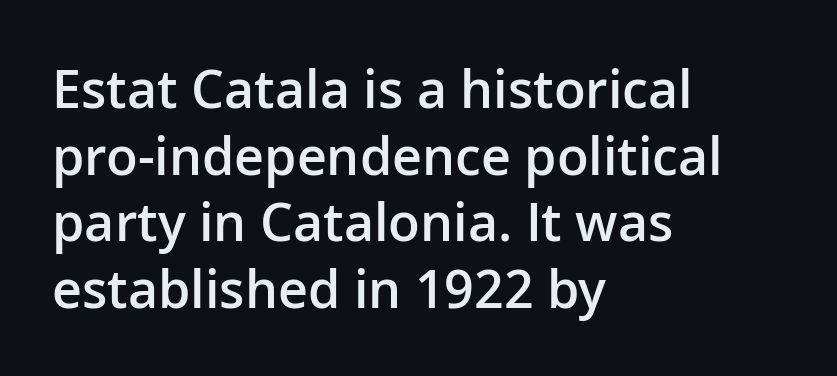
The image shows 52 px semibold sans-serif type, upright; set left-aligned, normal line spacing (1.28x), normal letter spacing, not underlined; low stroke contrast and a medium x-height.
